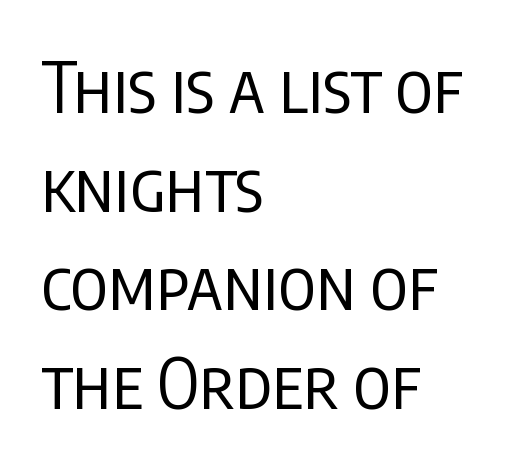
{"serif": "no", "italic": "no", "bold": "no", "weight": "regular", "width": "condensed", "stroke_contrast": "low", "x_height": "large", "monospaced": "no", "underline": "no", "align": "left", "line_spacing": "normal", "line_spacing_ratio": 1.43, "letter_spacing": "normal", "letter_spacing_em": 0.0, "glyph_px": 69}
